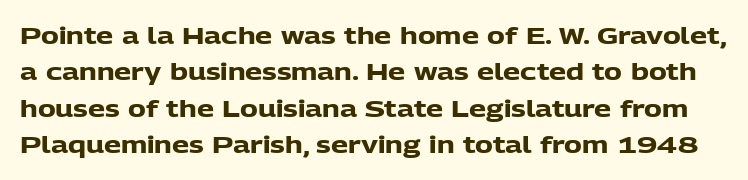
The image shows 24 px bold type, upright; set normal line spacing (1.52x), normal letter spacing, not underlined.
